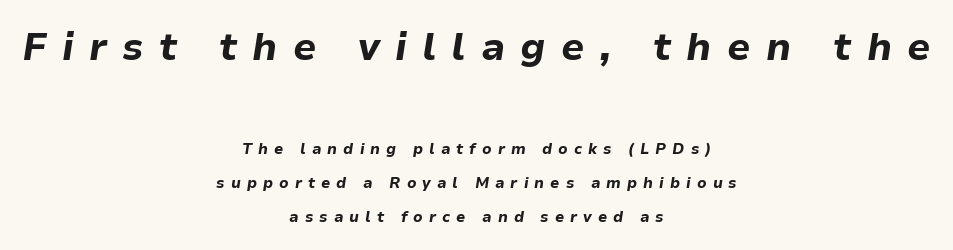
{"italic": "yes", "lean": "right", "slant_degrees": 9, "bold": "yes", "weight": "bold", "width": "normal", "stroke_contrast": "low", "x_height": "medium", "monospaced": "no", "underline": "no", "align": "center", "line_spacing": "loose", "line_spacing_ratio": 2.28, "letter_spacing": "wide", "letter_spacing_em": 0.4, "larger_block": "first", "size_ratio": 2.53, "glyph_px": 38}
